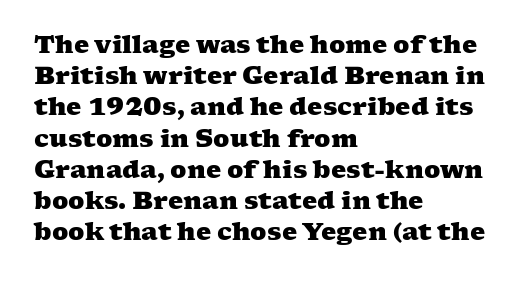
Q: Is the text bold? A: Yes.
Q: Is the text underlined? A: No.
Q: How is the paragraph aligned? A: Left-aligned.
Q: Is the spacing between letters normal or unusually wide? A: Normal.
Q: Is the spacing between lines tight, normal or loose? A: Normal.
